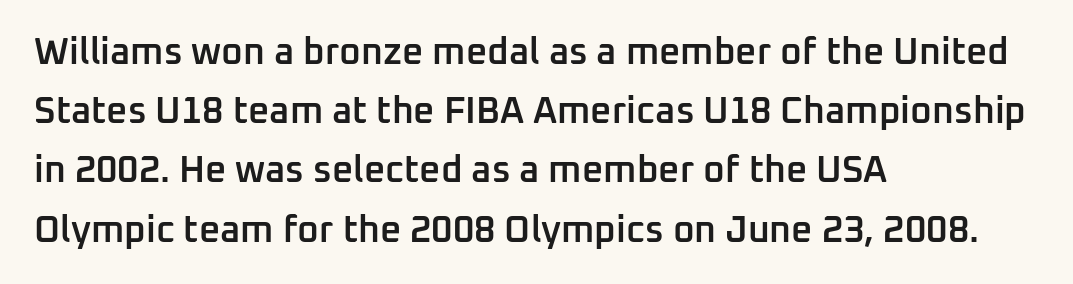
{"serif": "no", "italic": "no", "bold": "semi", "weight": "semibold", "width": "normal", "stroke_contrast": "low", "x_height": "medium", "monospaced": "no", "underline": "no", "align": "left", "line_spacing": "normal", "line_spacing_ratio": 1.6, "letter_spacing": "normal", "letter_spacing_em": 0.0, "glyph_px": 37}
